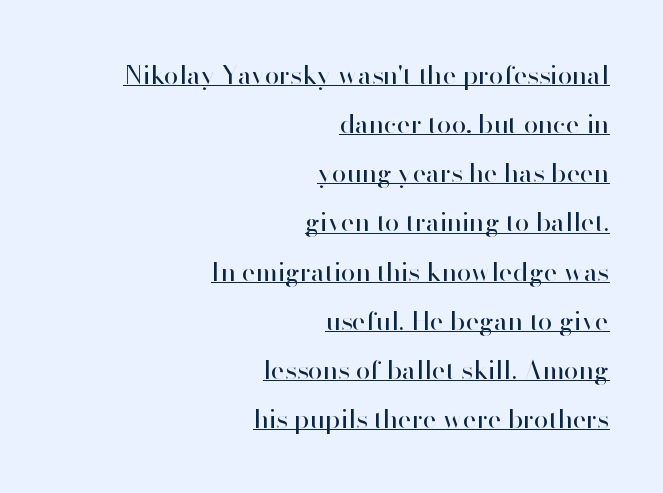
Q: Is the text bold? A: No.
Q: Is the text italic (slanted)? A: No, it is upright.
Q: Is the text underlined? A: Yes.
Q: How is the paragraph aligned? A: Right-aligned.
Q: Is the spacing between letters normal or unusually wide? A: Normal.
